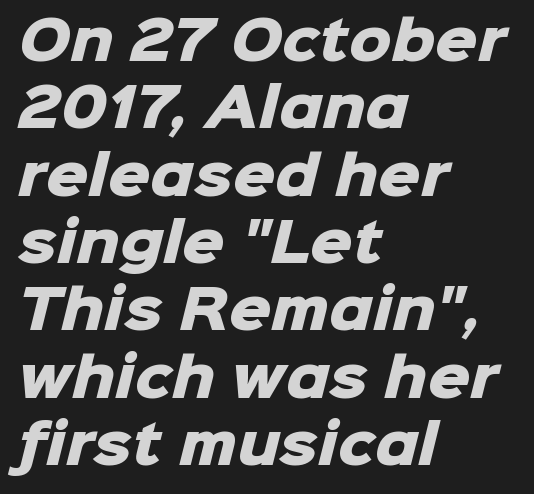
The strokes are fattened all the way to bold. Caption: multi-line text, flush left, ragged right. This sample uses plain, unmodified letter spacing. Letters rest on an invisible, unmarked baseline. Varying glyph widths throughout — classic text-font behaviour.
